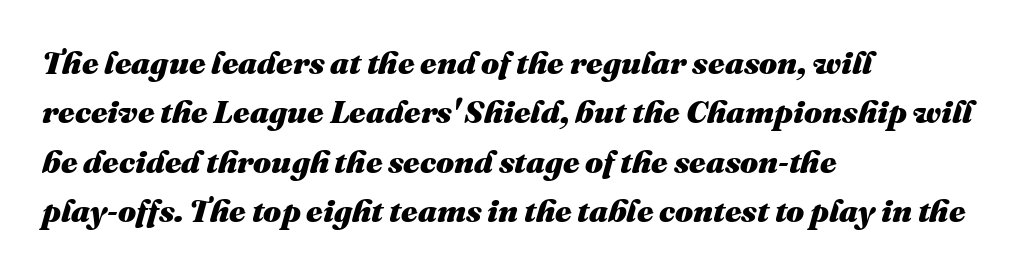
{"italic": "yes", "lean": "right", "slant_degrees": 16, "bold": "yes", "weight": "heavy", "width": "normal", "stroke_contrast": "medium", "x_height": "medium", "monospaced": "no", "underline": "no", "align": "left", "line_spacing": "normal", "line_spacing_ratio": 1.54, "letter_spacing": "normal", "letter_spacing_em": 0.0, "glyph_px": 32}
